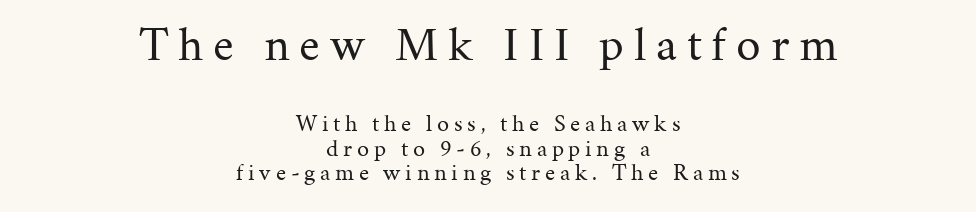
Q: Is the text bold? A: No.
Q: Is the text italic (slanted)? A: No, it is upright.
Q: Is the typeface a serif or a sans-serif typeface? A: Serif.
Q: Is the text underlined? A: No.
Q: How is the paragraph aligned? A: Centered.
Q: Is the spacing between letters normal or unusually wide? A: Unusually wide.
Q: Is the spacing between lines tight, normal or loose? A: Tight.
Q: Which block of text is set in a larger size, the first (top) or the second (bottom)? A: The first (top) one.
Q: Width (condensed, normal, or wide)? A: Normal.
Q: Stroke contrast? A: Medium.
Q: x-height? A: Medium.
Q: Monospaced? A: No.
